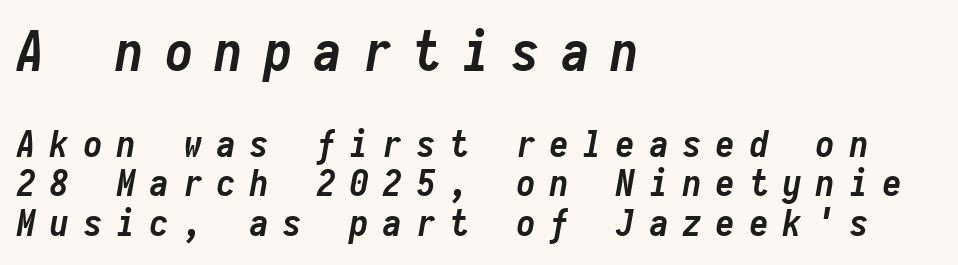
{"italic": "yes", "lean": "right", "slant_degrees": 10, "bold": "yes", "weight": "semibold", "width": "condensed", "stroke_contrast": "low", "x_height": "medium", "monospaced": "yes", "underline": "no", "align": "left", "line_spacing": "tight", "line_spacing_ratio": 1.07, "letter_spacing": "wide", "letter_spacing_em": 0.4, "larger_block": "first", "size_ratio": 1.49, "glyph_px": 55}
